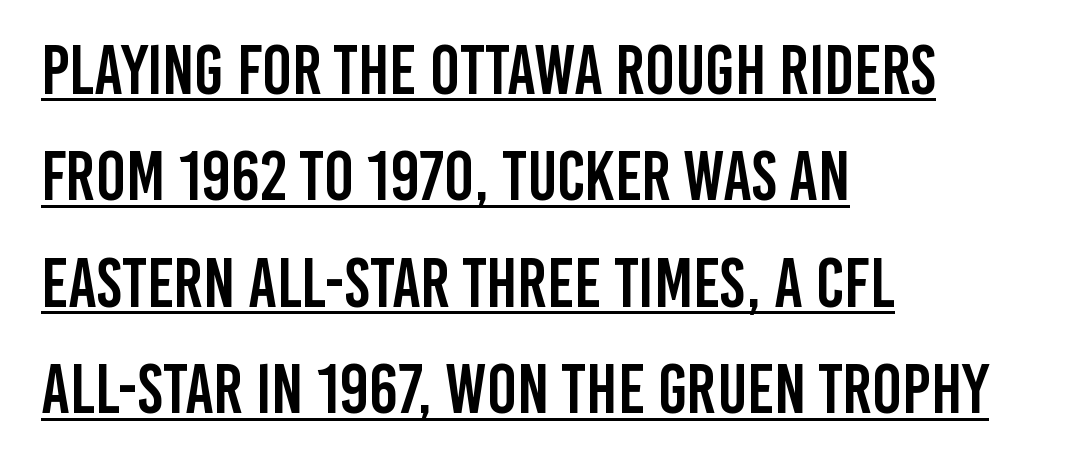
Q: Is the text italic (slanted)? A: No, it is upright.
Q: Is the typeface a serif or a sans-serif typeface? A: Sans-serif.
Q: Is the text underlined? A: Yes.
Q: How is the paragraph aligned? A: Left-aligned.
Q: Is the spacing between letters normal or unusually wide? A: Normal.
Q: Is the spacing between lines tight, normal or loose? A: Normal.
Q: Width (condensed, normal, or wide)? A: Condensed.
Q: Stroke contrast? A: Low.
Q: x-height? A: Large.
Q: Monospaced? A: No.
